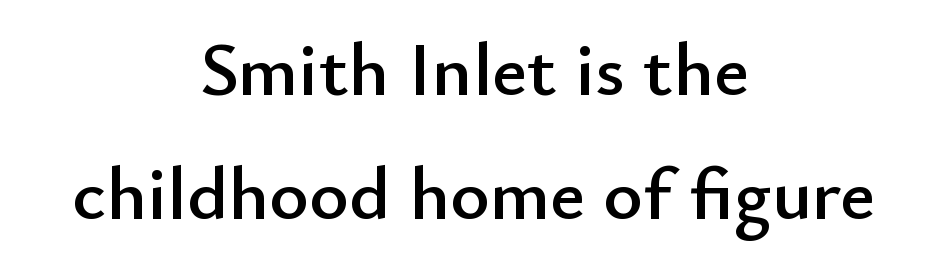
{"serif": "no", "italic": "no", "width": "normal", "stroke_contrast": "low", "x_height": "small", "monospaced": "no", "underline": "no", "align": "center", "line_spacing": "normal", "line_spacing_ratio": 1.63, "letter_spacing": "normal", "letter_spacing_em": 0.0, "glyph_px": 76}
